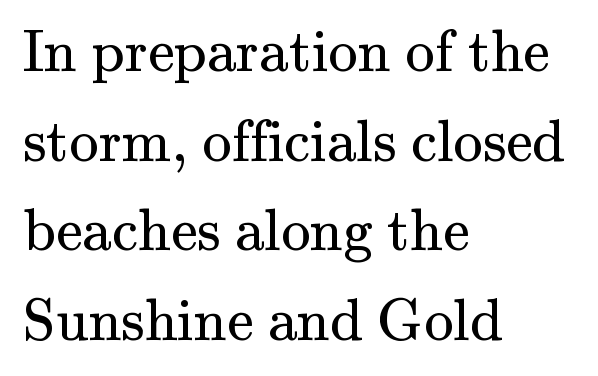
{"serif": "yes", "italic": "no", "bold": "no", "weight": "regular", "width": "normal", "stroke_contrast": "medium", "x_height": "small", "monospaced": "no", "underline": "no", "align": "left", "line_spacing": "normal", "line_spacing_ratio": 1.52, "letter_spacing": "normal", "letter_spacing_em": 0.0, "glyph_px": 59}
